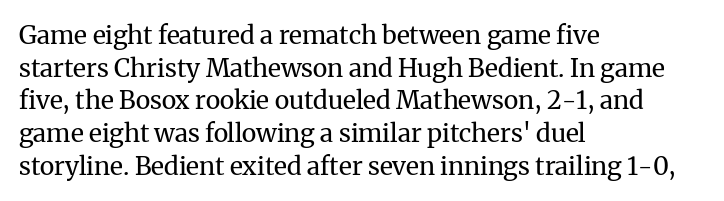
What's the leading like? Ordinary, nothing unusual. The passage shown has conventional tracking throughout. The typography opts for an upright posture over an oblique one. The passage is arranged the way most books set body copy — flush left.
